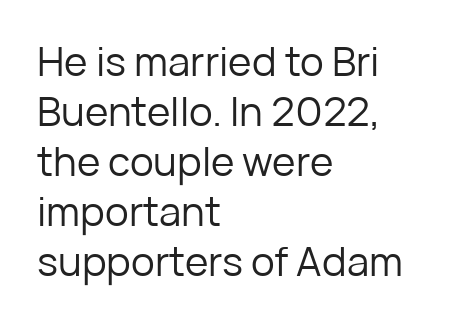
{"serif": "no", "italic": "no", "bold": "no", "weight": "regular", "width": "normal", "stroke_contrast": "low", "x_height": "medium", "monospaced": "no", "underline": "no", "align": "left", "line_spacing": "normal", "line_spacing_ratio": 1.25, "letter_spacing": "normal", "letter_spacing_em": 0.0, "glyph_px": 40}
